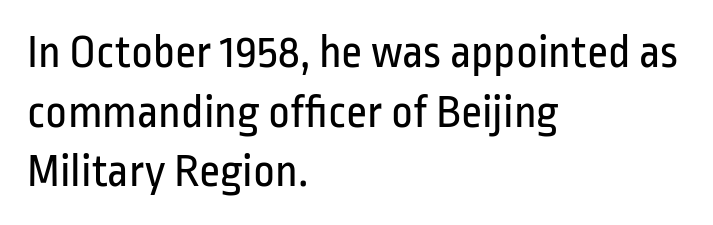
The image shows 47 px regular-weight, condensed sans-serif type, upright; set left-aligned, normal line spacing (1.27x), normal letter spacing, not underlined; low stroke contrast and a medium x-height.
